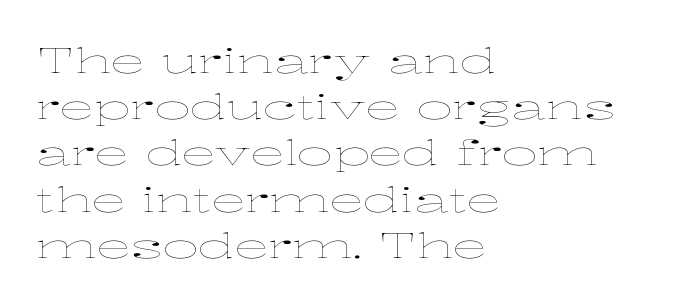
Q: Is the text bold? A: No.
Q: Is the text italic (slanted)? A: No, it is upright.
Q: Is the text underlined? A: No.
Q: How is the paragraph aligned? A: Left-aligned.
Q: Is the spacing between letters normal or unusually wide? A: Normal.
Q: Is the spacing between lines tight, normal or loose? A: Normal.
Q: Width (condensed, normal, or wide)? A: Wide.
Q: Stroke contrast? A: Low.
Q: x-height? A: Medium.
Q: Monospaced? A: No.
